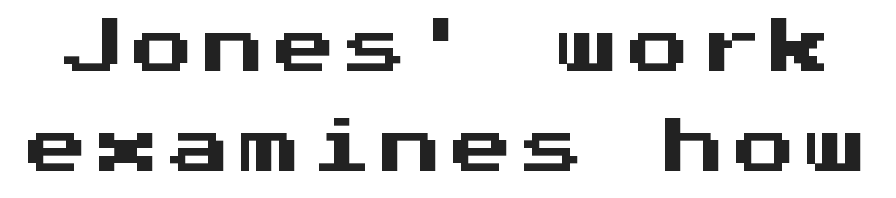
{"serif": "no", "italic": "no", "width": "normal", "stroke_contrast": "medium", "x_height": "medium", "monospaced": "yes", "underline": "no", "line_spacing": "normal", "line_spacing_ratio": 1.64, "glyph_px": 61}
